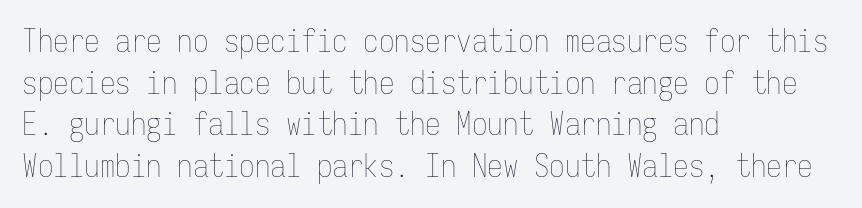
{"italic": "no", "bold": "no", "weight": "thin", "width": "condensed", "stroke_contrast": "low", "x_height": "medium", "monospaced": "yes", "underline": "no", "align": "left", "line_spacing": "normal", "line_spacing_ratio": 1.34, "letter_spacing": "normal", "letter_spacing_em": 0.0, "glyph_px": 31}
